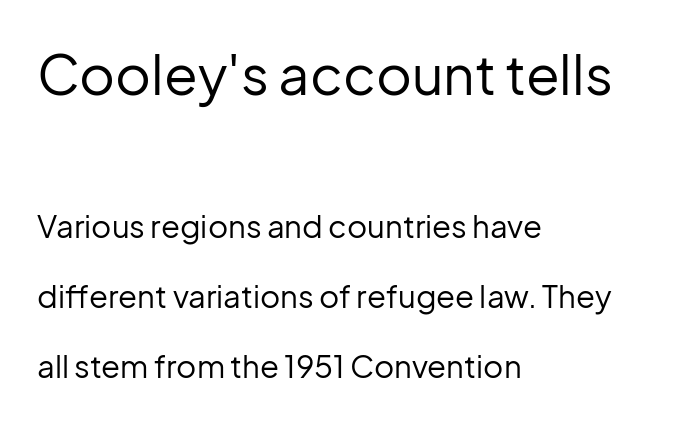
Q: Is the text bold? A: No.
Q: Is the text italic (slanted)? A: No, it is upright.
Q: Is the typeface a serif or a sans-serif typeface? A: Sans-serif.
Q: Is the text underlined? A: No.
Q: How is the paragraph aligned? A: Left-aligned.
Q: Is the spacing between letters normal or unusually wide? A: Normal.
Q: Is the spacing between lines tight, normal or loose? A: Loose.
Q: Which block of text is set in a larger size, the first (top) or the second (bottom)? A: The first (top) one.
Q: Width (condensed, normal, or wide)? A: Normal.
Q: Stroke contrast? A: Low.
Q: x-height? A: Medium.
Q: Monospaced? A: No.
